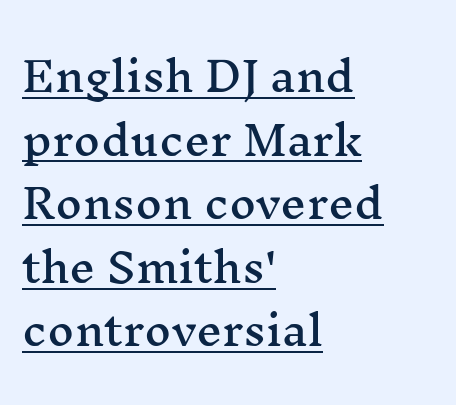
Students, observe: this is what conventionally led text looks like. In terms of letterspacing, this is plain default setting. Spacing verdict: proportional, widths tailored to each character. Typographically, this falls in the serif category. Teacher's note: observe the even left margin — that is flush-left alignment.
